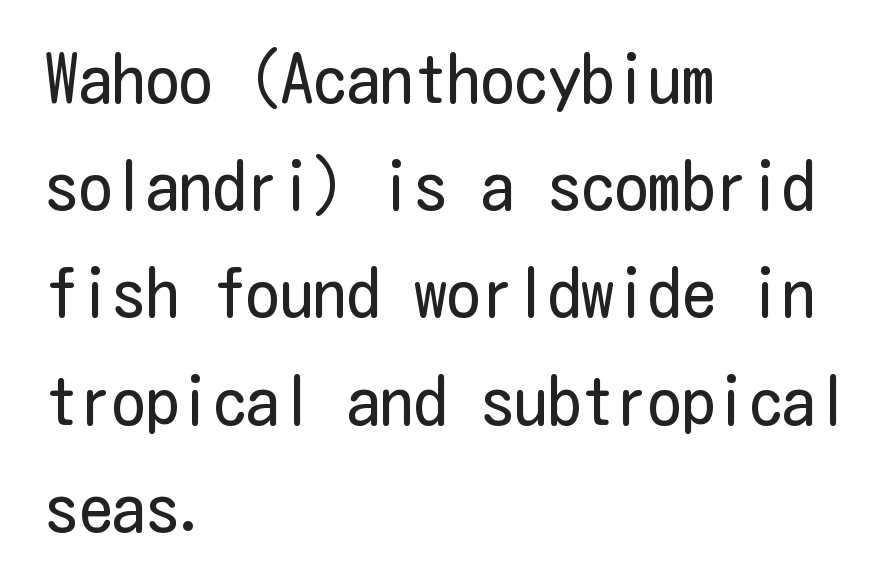
{"serif": "no", "italic": "no", "bold": "no", "weight": "regular", "width": "condensed", "stroke_contrast": "low", "x_height": "medium", "underline": "no", "align": "left", "line_spacing": "normal", "line_spacing_ratio": 1.6, "letter_spacing": "normal", "letter_spacing_em": 0.0, "glyph_px": 67}
